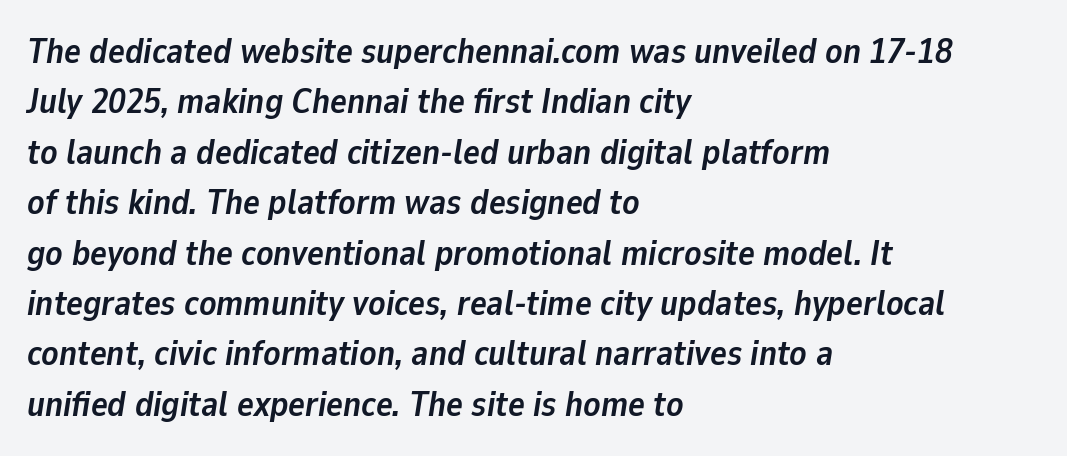
The image shows 35 px semibold type, italic (leaning right); set left-aligned, normal line spacing (1.44x), normal letter spacing, not underlined; low stroke contrast and a medium x-height.
